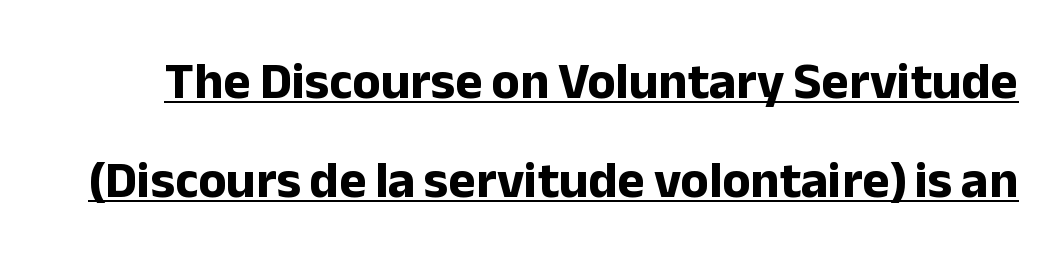
Style check: upright. A sans-serif font was chosen for this passage. Horizontal bands of white between lines are thick stripes. What decoration does the sample have? An underline. This sample has the flowing, uneven cadence of proportional lettering.
